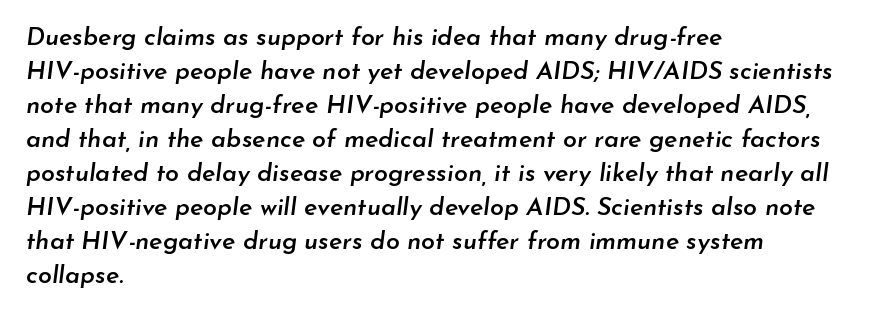
Set as a demibold, roughly 600 on the weight scale. The text carries the slant typical of an italic or oblique font. The rows are spaced the way most documents space them. Has an underline been added? It has not. Each line starts at the same left margin while the right side varies. Observe the ordinary spacing: letters are neighbours, not strangers.
